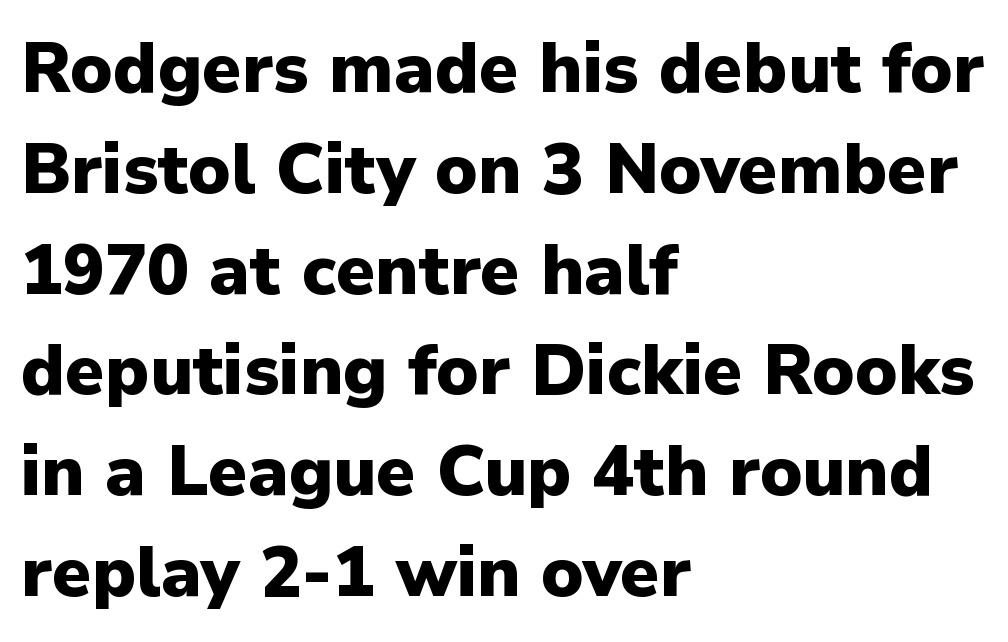
Q: Is the text bold? A: Yes.
Q: Is the text italic (slanted)? A: No, it is upright.
Q: Is the typeface a serif or a sans-serif typeface? A: Sans-serif.
Q: Is the text underlined? A: No.
Q: How is the paragraph aligned? A: Left-aligned.
Q: Is the spacing between letters normal or unusually wide? A: Normal.
Q: Is the spacing between lines tight, normal or loose? A: Normal.
Q: Width (condensed, normal, or wide)? A: Normal.
Q: Stroke contrast? A: Low.
Q: x-height? A: Medium.
Q: Monospaced? A: No.
